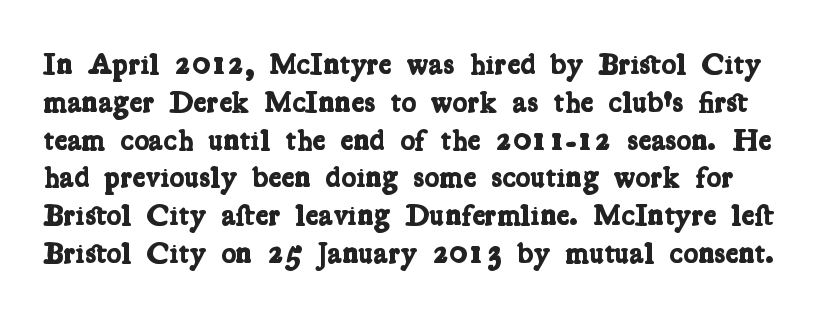
The image shows 31 px bold, condensed serif type; set line spacing 1.22x, normal letter spacing, not underlined; low stroke contrast and a medium x-height.
